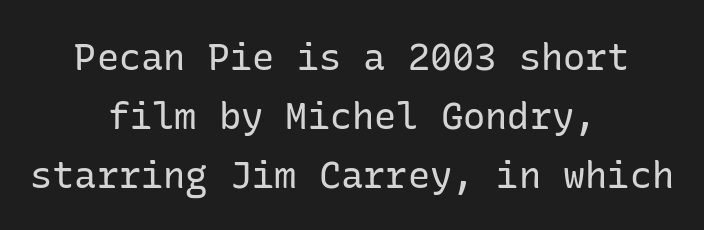
Q: Is the text bold? A: No.
Q: Is the text italic (slanted)? A: No, it is upright.
Q: Is the typeface a serif or a sans-serif typeface? A: Sans-serif.
Q: Is the text underlined? A: No.
Q: How is the paragraph aligned? A: Centered.
Q: Is the spacing between letters normal or unusually wide? A: Normal.
Q: Is the spacing between lines tight, normal or loose? A: Normal.
Q: Width (condensed, normal, or wide)? A: Normal.
Q: Stroke contrast? A: Low.
Q: x-height? A: Medium.
